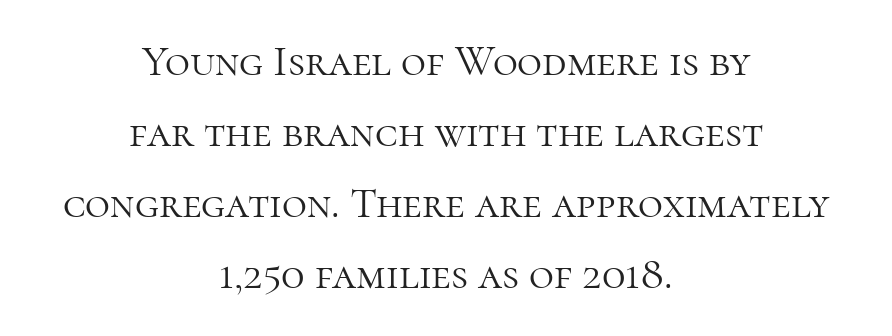
{"serif": "yes", "italic": "no", "bold": "no", "weight": "light", "width": "normal", "stroke_contrast": "high", "x_height": "medium", "monospaced": "no", "underline": "no", "align": "center", "line_spacing": "normal", "line_spacing_ratio": 1.65, "letter_spacing": "normal", "letter_spacing_em": 0.0, "glyph_px": 43}
